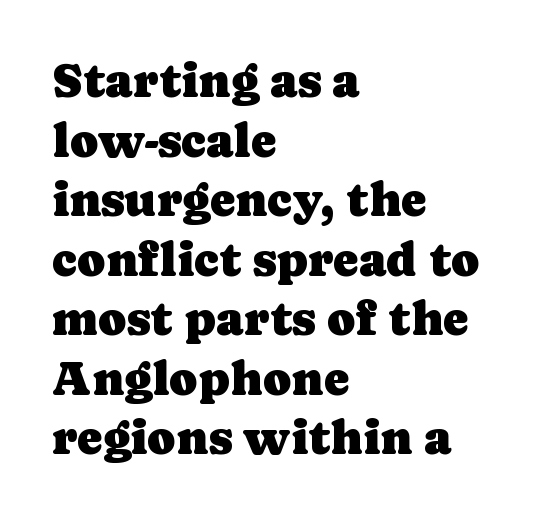
{"serif": "yes", "italic": "no", "width": "normal", "stroke_contrast": "low", "x_height": "medium", "monospaced": "no", "underline": "no", "align": "left", "line_spacing_ratio": 1.24, "letter_spacing": "normal", "letter_spacing_em": 0.0, "glyph_px": 48}
